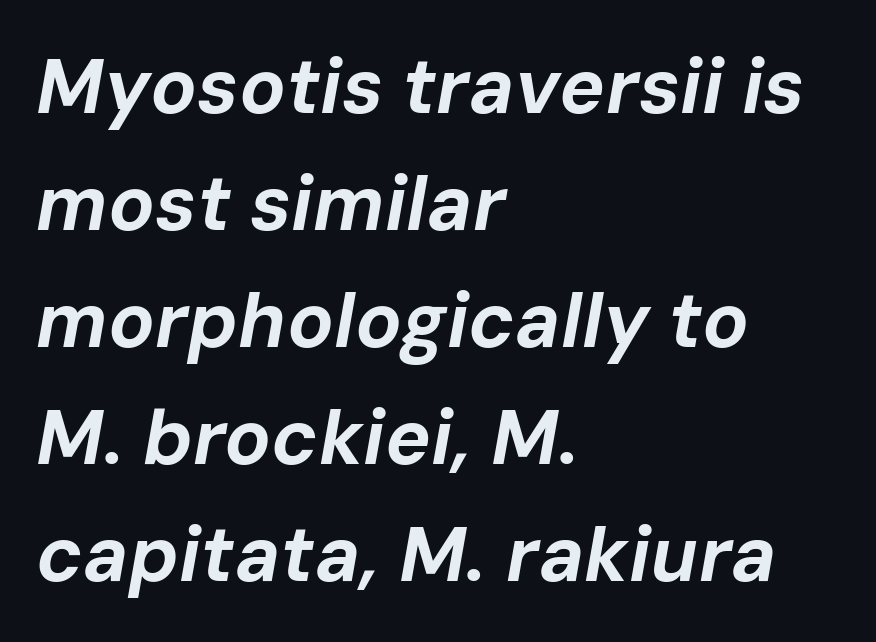
Pretty heavy lettering here — definitely bold. Letters rest on an invisible, unmarked baseline. These lines are rendered in a variable-pitch font. There's an unmistakable incline to the writing here. Vertically, the passage feels balanced, rows spaced as you'd expect. These lines stack with their left ends in a neat column.
